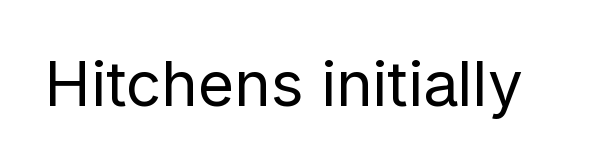
Q: Is the text bold? A: No.
Q: Is the text italic (slanted)? A: No, it is upright.
Q: Is the typeface a serif or a sans-serif typeface? A: Sans-serif.
Q: Is the text underlined? A: No.
Q: Is the spacing between letters normal or unusually wide? A: Normal.
Q: Width (condensed, normal, or wide)? A: Normal.
Q: Stroke contrast? A: Low.
Q: x-height? A: Medium.
Q: Monospaced? A: No.
